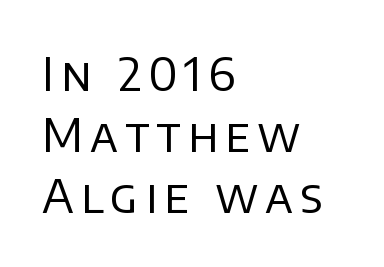
{"serif": "no", "italic": "no", "bold": "no", "weight": "regular", "width": "normal", "stroke_contrast": "low", "x_height": "large", "monospaced": "no", "underline": "no", "align": "left", "line_spacing": "normal", "line_spacing_ratio": 1.3, "glyph_px": 47}
